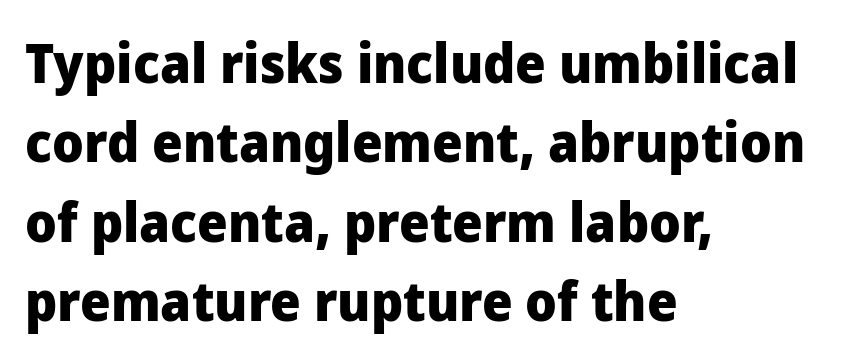
Q: Is the text bold? A: Yes.
Q: Is the text italic (slanted)? A: No, it is upright.
Q: Is the typeface a serif or a sans-serif typeface? A: Sans-serif.
Q: Is the text underlined? A: No.
Q: How is the paragraph aligned? A: Left-aligned.
Q: Is the spacing between letters normal or unusually wide? A: Normal.
Q: Is the spacing between lines tight, normal or loose? A: Normal.
Q: Width (condensed, normal, or wide)? A: Normal.
Q: Stroke contrast? A: Low.
Q: x-height? A: Medium.
Q: Monospaced? A: No.
